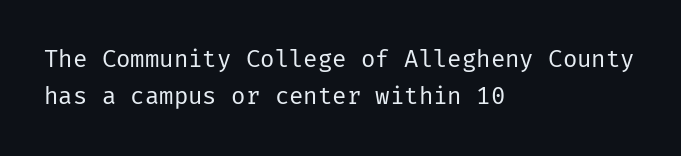
The image shows 24 px text type, upright; set left-aligned, normal line spacing (1.56x), normal letter spacing, not underlined.
